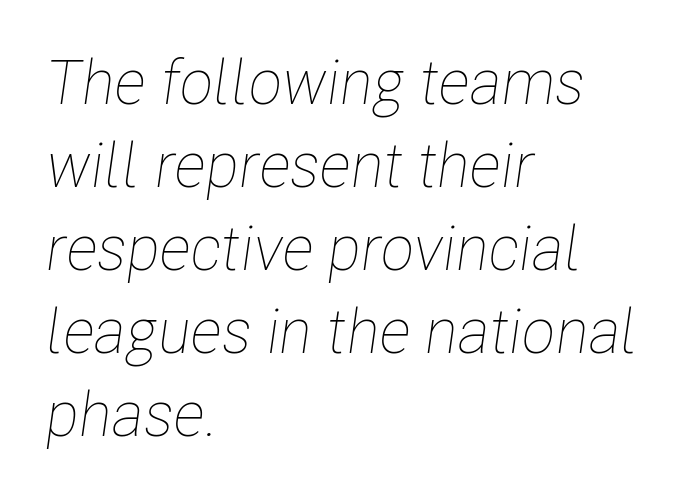
These lines sit exactly where default settings would place them. How are the letters spaced? Ordinarily, with no added tracking. Notice how the stems are inclined rather than vertical — that's the hallmark of italics. Clear beneath every line of the passage. The paragraph has a hard left edge and a soft right edge.
